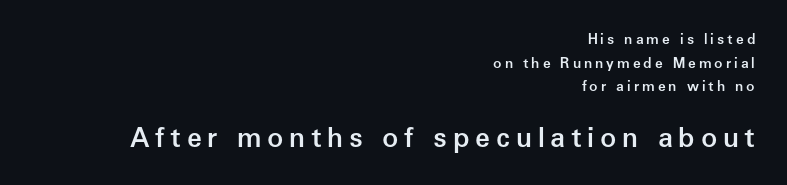
{"italic": "no", "bold": "semi", "underline": "no", "align": "right", "line_spacing": "normal", "line_spacing_ratio": 1.69, "letter_spacing": "wide", "letter_spacing_em": 0.21, "larger_block": "second", "size_ratio": 1.93, "glyph_px": 27}
